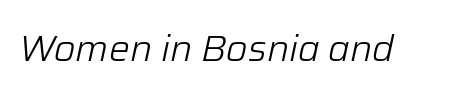
Glance below the letters and you will spot only blank space. Proportional: the letters do not fall into vertical columns. No chunkiness to these letters — they're not bold. It's the slanting kind of type. No extra tracking has been applied to these lines.
